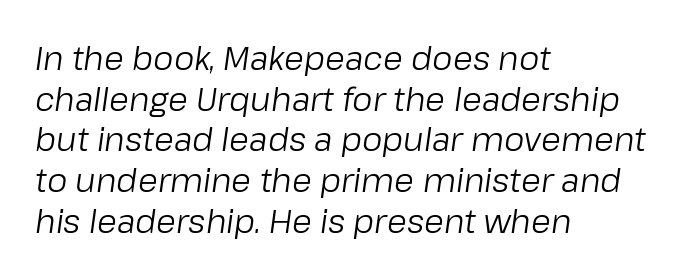
Stems and bowls with no extra thickness — not bold. The letters advance in unequal steps, a hallmark of proportional type. Reading down the block, your eye returns to a fixed left position each line. Emphasis-style slanted type is in use.
